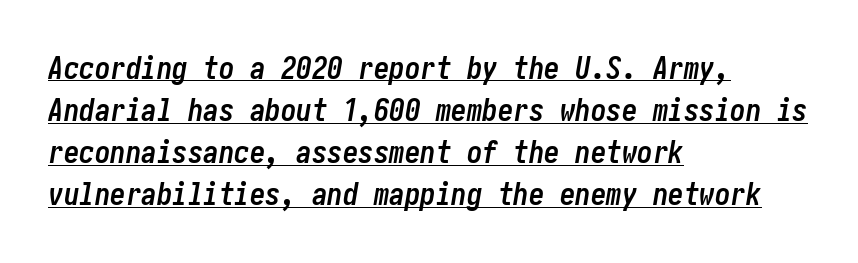
The image shows 31 px semibold, condensed type, italic (leaning right); set left-aligned, normal line spacing (1.36x), normal letter spacing, underlined; low stroke contrast and a medium x-height.
